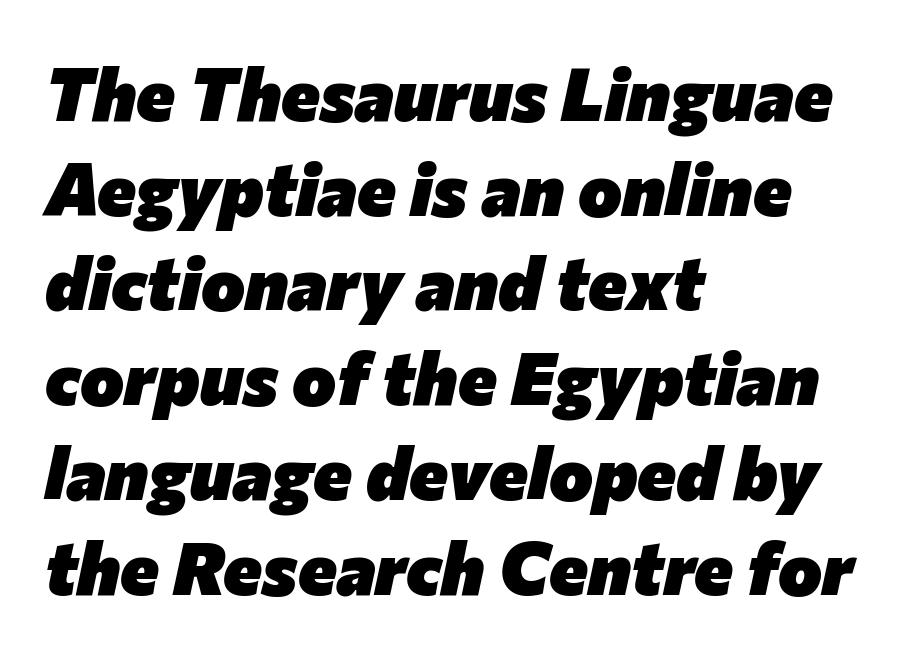
The image shows 74 px heavy type, italic (leaning right); set left-aligned, normal line spacing (1.28x), normal letter spacing, not underlined; low stroke contrast and a medium x-height.
